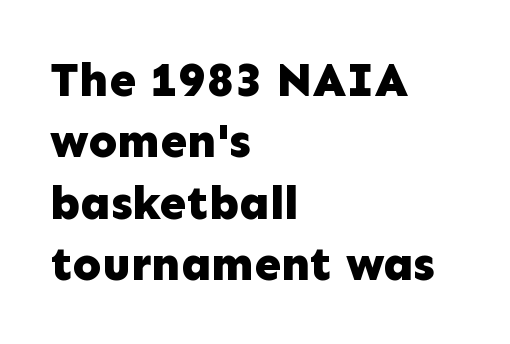
Default kerning and tracking; the words read as compact shapes. The type family on display is of the sans-serif kind. The font is running at its bold setting. Baseline-to-baseline distance is the conventional proportion of letter height. The baseline area is clear. Note the varied advance widths — an 'i' is clearly narrower than an 'm'.
